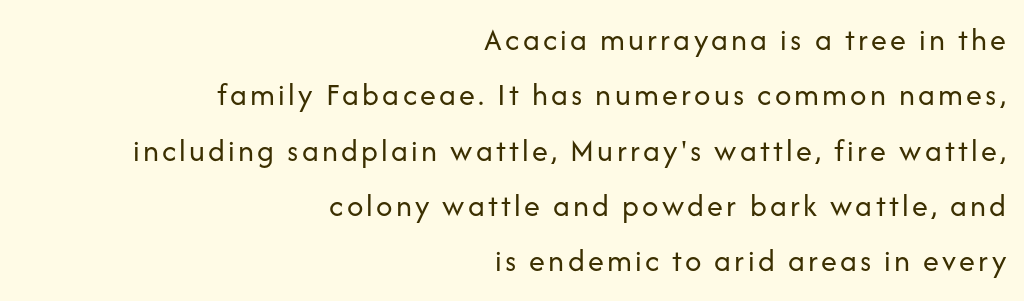
Q: Is the text bold? A: No.
Q: Is the text italic (slanted)? A: No, it is upright.
Q: Is the typeface a serif or a sans-serif typeface? A: Sans-serif.
Q: Is the text underlined? A: No.
Q: How is the paragraph aligned? A: Right-aligned.
Q: Width (condensed, normal, or wide)? A: Normal.
Q: Stroke contrast? A: Low.
Q: x-height? A: Medium.
Q: Monospaced? A: No.
